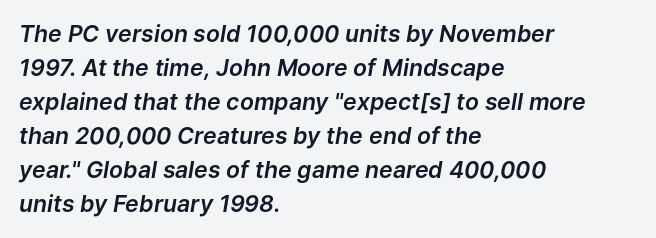
It's the slanting kind of type. Clear beneath every line of the passage. Nobody touched the tracking dial on this one. Notice how descenders clear the ascenders below comfortably — that's standard leading. Teacher's note: observe the even left margin — that is flush-left alignment.
